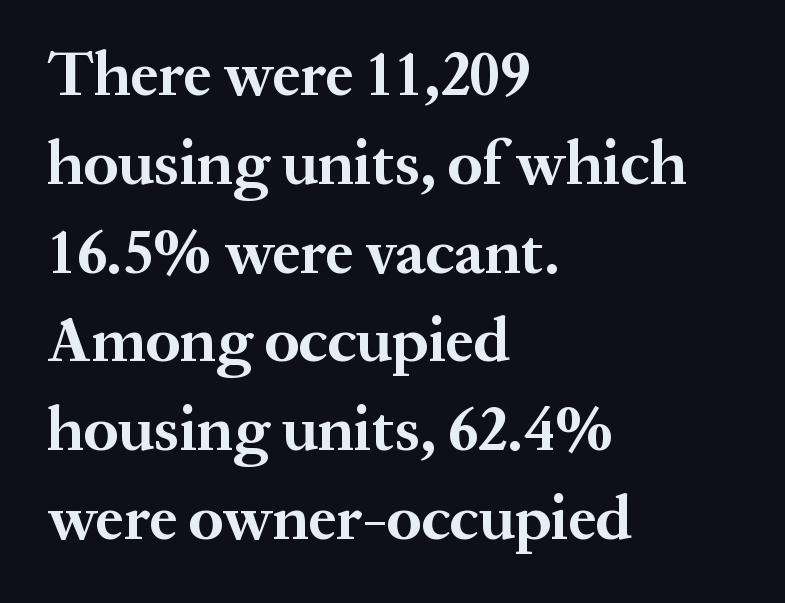
Q: Is the text bold? A: Yes.
Q: Is the text italic (slanted)? A: No, it is upright.
Q: Is the typeface a serif or a sans-serif typeface? A: Serif.
Q: Is the text underlined? A: No.
Q: How is the paragraph aligned? A: Left-aligned.
Q: Is the spacing between letters normal or unusually wide? A: Normal.
Q: Is the spacing between lines tight, normal or loose? A: Normal.
Q: Width (condensed, normal, or wide)? A: Normal.
Q: Stroke contrast? A: Medium.
Q: x-height? A: Medium.
Q: Monospaced? A: No.
